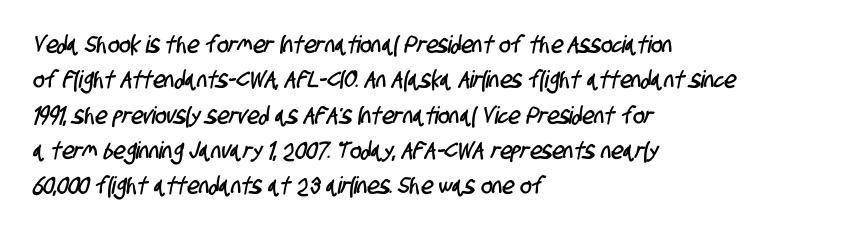
{"underline": "no", "align": "left", "line_spacing": "normal", "line_spacing_ratio": 1.47, "letter_spacing": "normal", "letter_spacing_em": 0.0, "glyph_px": 24}
